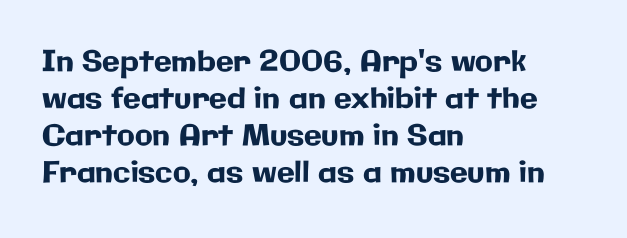
Has an underline been added? It has not. Is the letter spacing exaggerated? No — it looks like the ordinary default. Is this a fixed-width face? No — the glyphs have proportional, varying widths. It's the straight-up-and-down kind of type. Horizontally, the lines are justified to the leading edge only.
